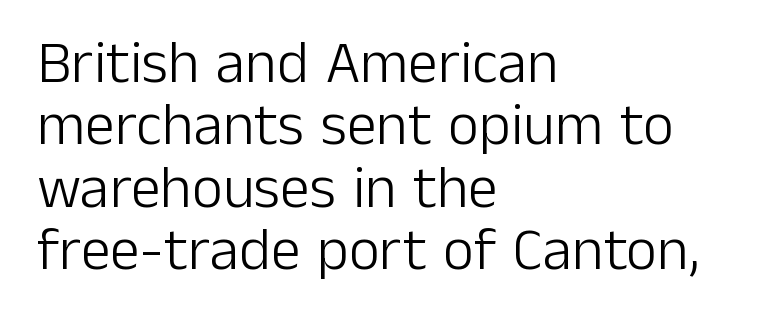
Bare-footed words on every line. These lines are rendered in a variable-pitch font. The characters are drawn with everyday or finer stroke widths. Does the leading feel generous? Not at all — it's pinched.
